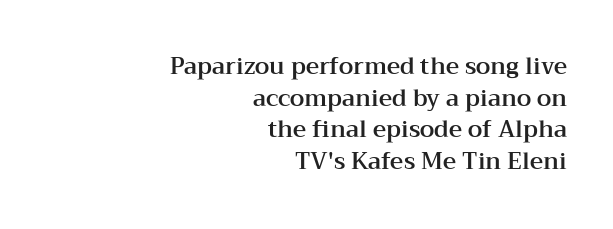
The image shows 23 px text type, upright; set right-aligned, normal line spacing (1.38x), normal letter spacing, not underlined.
